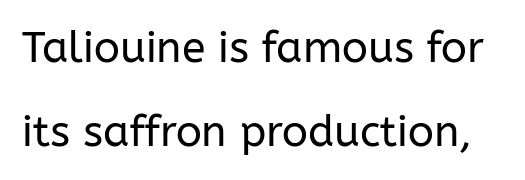
{"serif": "no", "italic": "no", "bold": "no", "weight": "regular", "width": "normal", "stroke_contrast": "low", "x_height": "medium", "monospaced": "no", "underline": "no", "line_spacing": "loose", "line_spacing_ratio": 1.95, "letter_spacing": "normal", "letter_spacing_em": 0.0, "glyph_px": 43}
